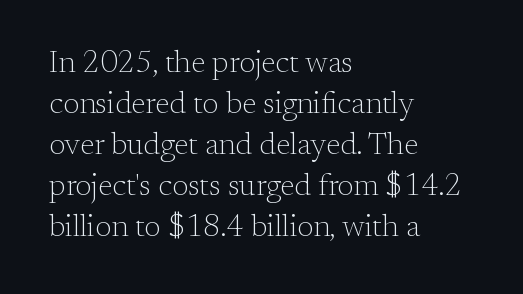
{"serif": "yes", "italic": "no", "bold": "no", "weight": "light", "width": "normal", "stroke_contrast": "medium", "x_height": "small", "monospaced": "no", "underline": "no", "align": "left", "line_spacing": "normal", "line_spacing_ratio": 1.32, "letter_spacing": "normal", "letter_spacing_em": 0.0, "glyph_px": 31}
